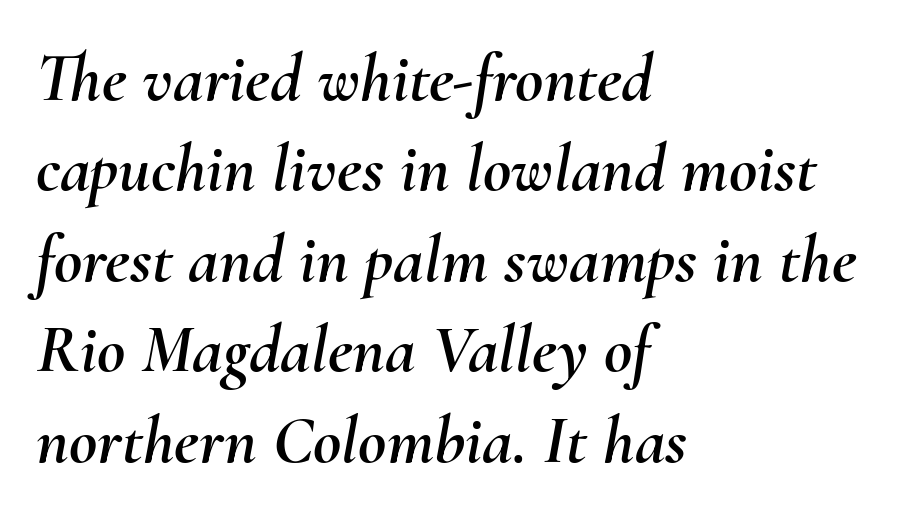
{"italic": "yes", "lean": "right", "slant_degrees": 10, "width": "normal", "stroke_contrast": "medium", "x_height": "small", "monospaced": "no", "underline": "no", "align": "left", "line_spacing": "normal", "line_spacing_ratio": 1.31, "letter_spacing": "normal", "letter_spacing_em": 0.0, "glyph_px": 69}
